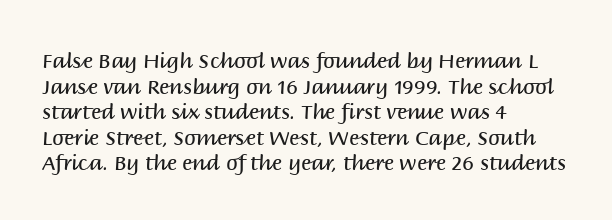
Q: Is the text bold? A: No.
Q: Is the text italic (slanted)? A: Yes.
Q: Is the text underlined? A: No.
Q: How is the paragraph aligned? A: Left-aligned.
Q: Is the spacing between letters normal or unusually wide? A: Normal.
